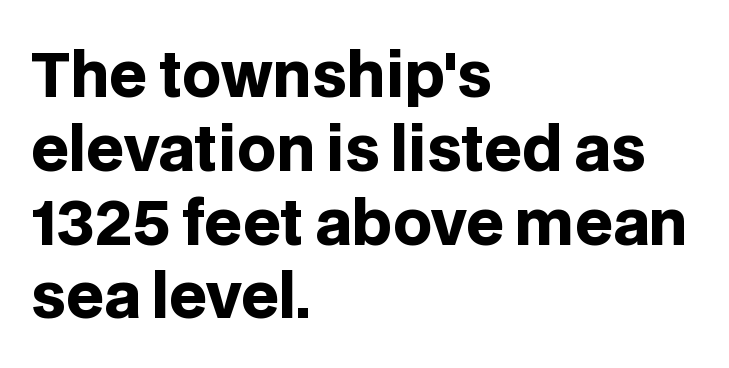
Q: Is the text bold? A: Yes.
Q: Is the text italic (slanted)? A: No, it is upright.
Q: Is the typeface a serif or a sans-serif typeface? A: Sans-serif.
Q: Is the text underlined? A: No.
Q: How is the paragraph aligned? A: Left-aligned.
Q: Is the spacing between letters normal or unusually wide? A: Normal.
Q: Width (condensed, normal, or wide)? A: Normal.
Q: Stroke contrast? A: Low.
Q: x-height? A: Large.
Q: Monospaced? A: No.
